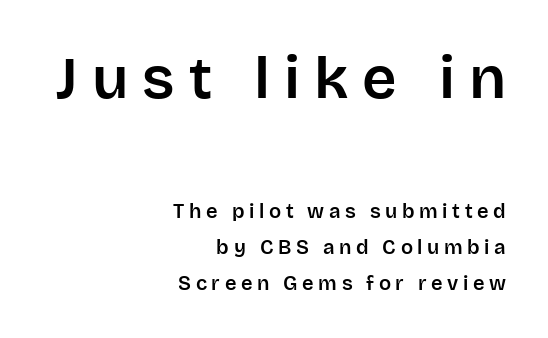
{"serif": "no", "italic": "no", "width": "normal", "stroke_contrast": "low", "x_height": "large", "monospaced": "no", "underline": "no", "align": "right", "line_spacing_ratio": 1.81, "letter_spacing": "wide", "letter_spacing_em": 0.23, "larger_block": "first", "size_ratio": 3.0, "glyph_px": 60}
